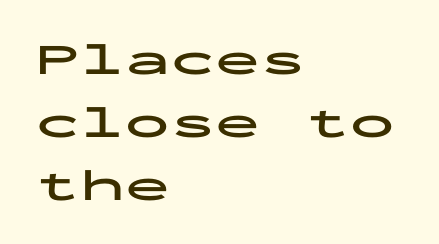
The image shows 45 px bold, wide sans-serif type, upright, monospaced; set left-aligned, normal line spacing (1.4x), normal letter spacing, not underlined; low stroke contrast and a medium x-height.
